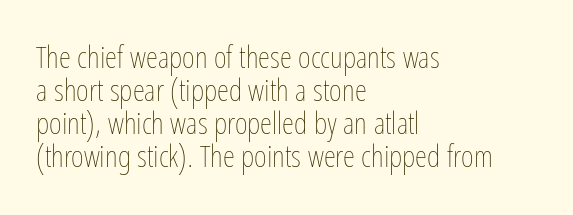
{"italic": "no", "bold": "no", "weight": "thin", "width": "condensed", "stroke_contrast": "low", "x_height": "medium", "monospaced": "no", "underline": "no", "align": "left", "line_spacing": "tight", "line_spacing_ratio": 1.06, "letter_spacing": "normal", "letter_spacing_em": 0.0, "glyph_px": 31}
